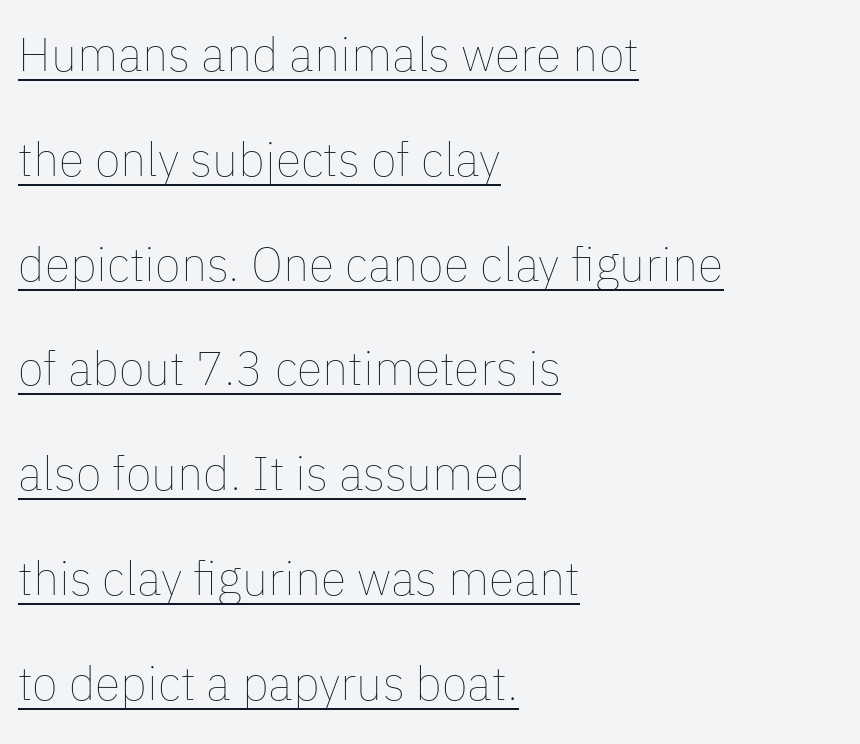
The image shows 47 px thin type, upright; set left-aligned, loose line spacing (2.23x), normal letter spacing, underlined; low stroke contrast and a medium x-height.
